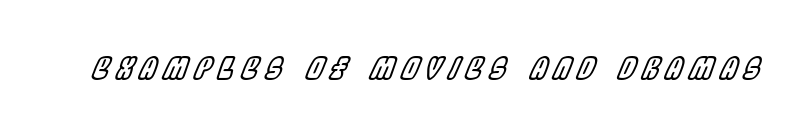
Glance below the letters and you will spot only blank space. What stands out about the letter spacing? Its width — letters are far apart. Italic? Definitely — the glyphs are oblique. The rendering uses natural spacing where letterforms have individual widths.
